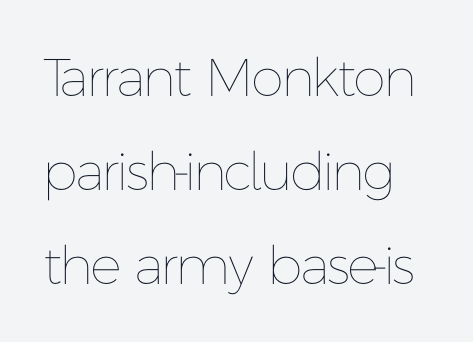
Q: Is the text bold? A: No.
Q: Is the text italic (slanted)? A: No, it is upright.
Q: Is the text underlined? A: No.
Q: Is the spacing between letters normal or unusually wide? A: Normal.
Q: Width (condensed, normal, or wide)? A: Normal.
Q: Stroke contrast? A: Low.
Q: x-height? A: Medium.
Q: Monospaced? A: No.
